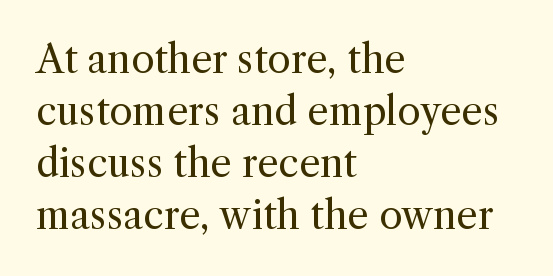
The image shows 38 px regular-weight serif type, upright; set left-aligned, normal line spacing (1.37x), normal letter spacing, not underlined; a medium x-height.
